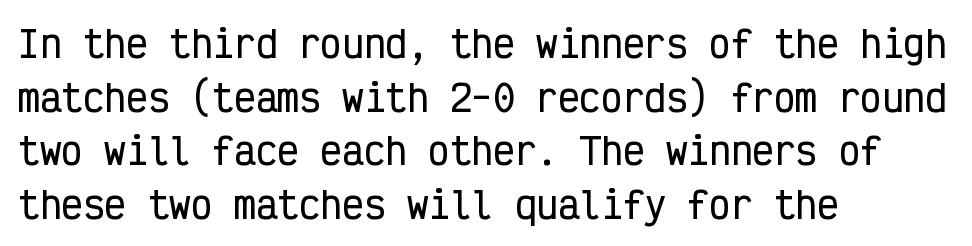
Q: Is the text italic (slanted)? A: No, it is upright.
Q: Is the typeface a serif or a sans-serif typeface? A: Sans-serif.
Q: Is the text underlined? A: No.
Q: How is the paragraph aligned? A: Left-aligned.
Q: Is the spacing between letters normal or unusually wide? A: Normal.
Q: Is the spacing between lines tight, normal or loose? A: Normal.
Q: Width (condensed, normal, or wide)? A: Condensed.
Q: Stroke contrast? A: Low.
Q: x-height? A: Medium.
Q: Monospaced? A: Yes.
